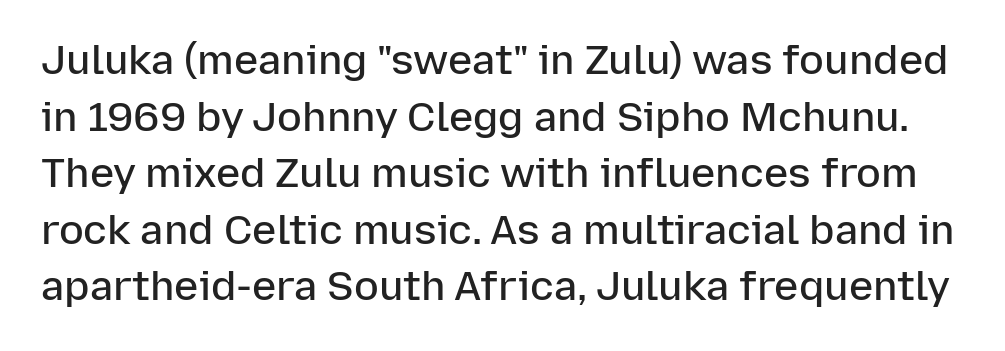
The space between consecutive lines is moderate. Honestly, there is no underline to notice here at all. You could not count columns in this text — the font is proportionally spaced. Examine the stroke ends and you'll find no serifs.
